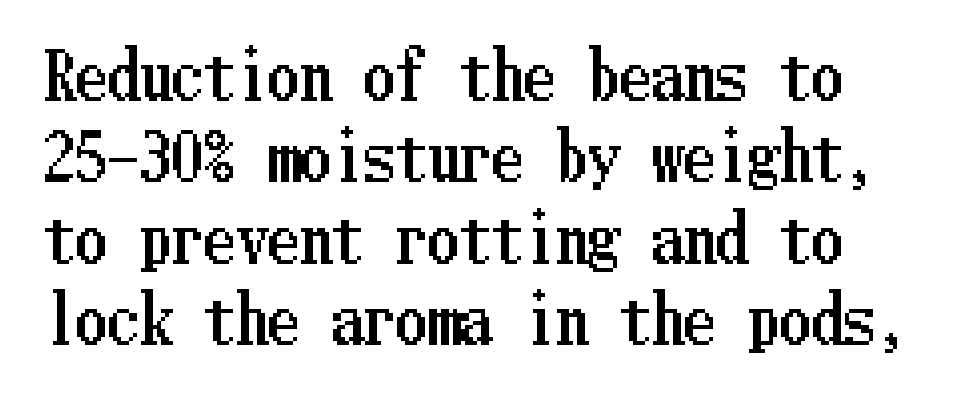
The rows are spaced the way most documents space them. Descenders are the only things crossing below the line. Is there any slant? The stems are plumb. Does extra space separate the letters? No, they use regular spacing.
